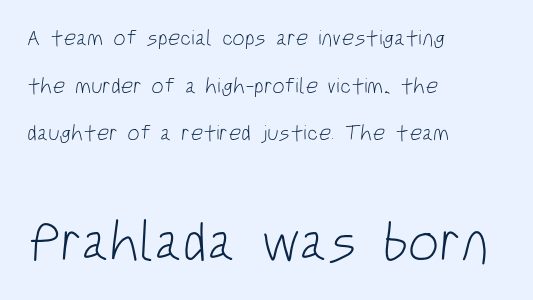
Here the designer chose a conventional face with non-uniform glyph widths. The passage shown stacks its lines with a broad gap. Nothing unusual about the tracking: characters are spaced as the font intends. No chunkiness to these letters — they're not bold.
